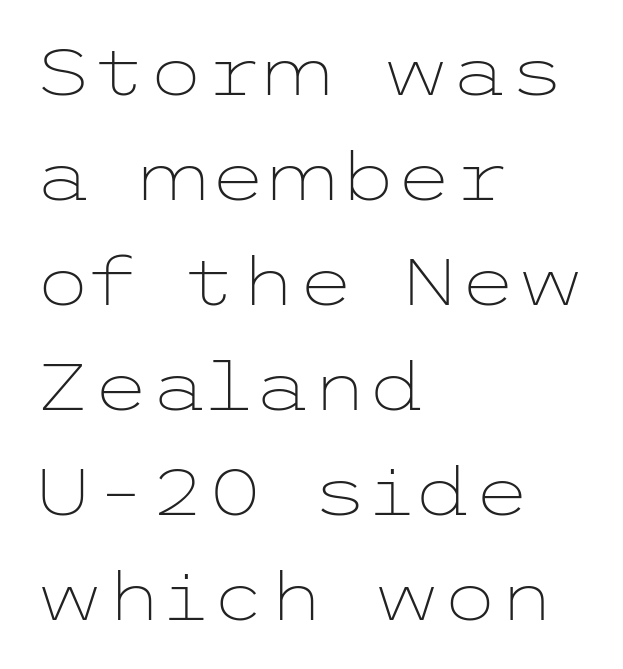
Note: no serifs on the glyphs. Is there any slant? The stems are plumb. The weight would be labelled regular, book, light, or lighter still. Descenders are the only things crossing below the line. One glance says typical: line gaps are just what's usual. Tracking here is standard; glyphs follow each other at the usual distance.
